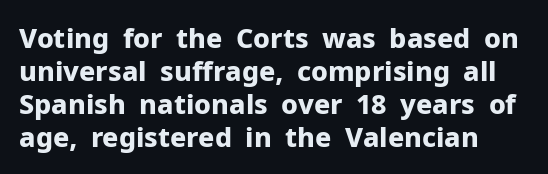
Q: Is the text bold? A: Yes.
Q: Is the text italic (slanted)? A: No, it is upright.
Q: Is the text underlined? A: No.
Q: Is the spacing between letters normal or unusually wide? A: Normal.
